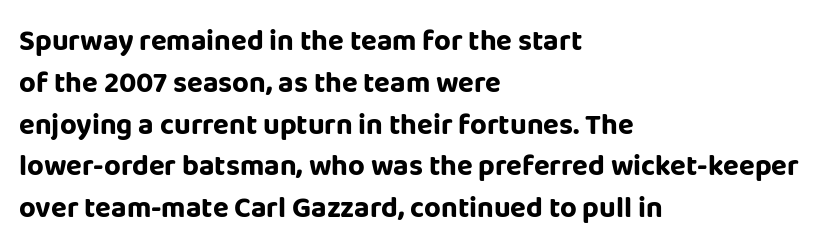
{"serif": "no", "italic": "no", "bold": "yes", "weight": "bold", "width": "normal", "stroke_contrast": "low", "x_height": "large", "monospaced": "no", "underline": "no", "align": "left", "line_spacing": "normal", "line_spacing_ratio": 1.44, "letter_spacing": "normal", "letter_spacing_em": 0.0, "glyph_px": 29}
